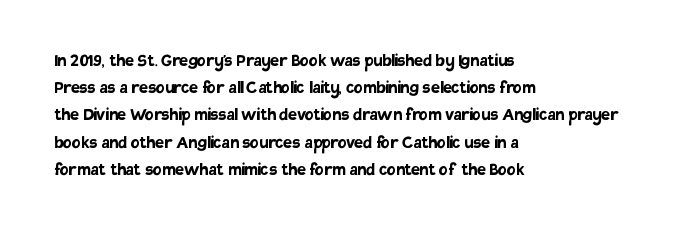
Q: Is the text bold? A: Yes.
Q: Is the text italic (slanted)? A: No, it is upright.
Q: Is the text underlined? A: No.
Q: How is the paragraph aligned? A: Left-aligned.
Q: Is the spacing between letters normal or unusually wide? A: Normal.
Q: Is the spacing between lines tight, normal or loose? A: Normal.
